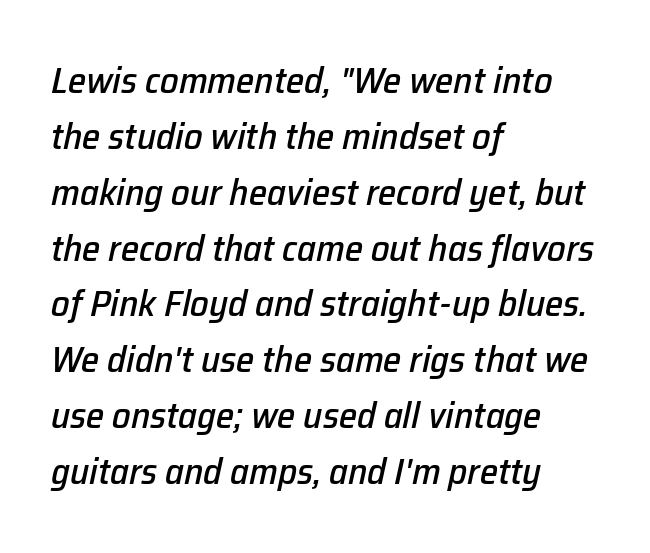
Q: Is the text italic (slanted)? A: Yes, it leans right by about 12 degrees.
Q: Is the text underlined? A: No.
Q: How is the paragraph aligned? A: Left-aligned.
Q: Is the spacing between letters normal or unusually wide? A: Normal.
Q: Is the spacing between lines tight, normal or loose? A: Normal.
Q: Width (condensed, normal, or wide)? A: Normal.
Q: Stroke contrast? A: Low.
Q: x-height? A: Medium.
Q: Monospaced? A: No.
